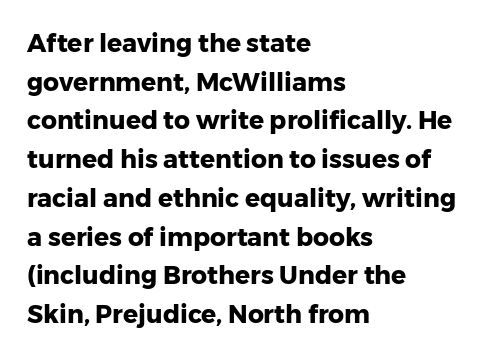
Lines of text with bare space underneath. Default kerning and tracking; the words read as compact shapes. Typeset ragged right — the left edge is the straight one. Regarding leading, the lines here are spaced in the standard way. Every stem runs plumb, perpendicular to the baseline.
